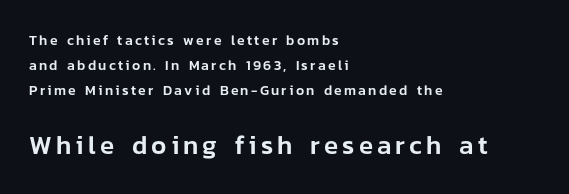
The image shows 26 px text type, upright; set left-aligned, line spacing 1.79x, not underlined; the second (bottom) block is 1.86x larger.
